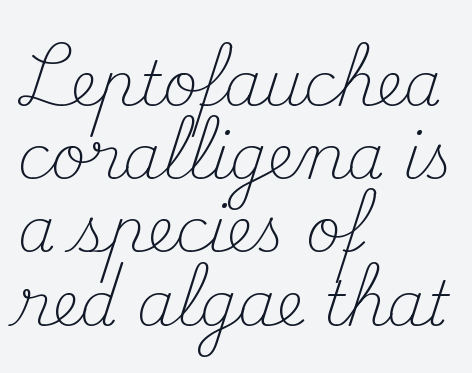
The image shows 61 px light serif type; set left-aligned, line spacing 1.2x, normal letter spacing, not underlined; medium stroke contrast and a small x-height.
